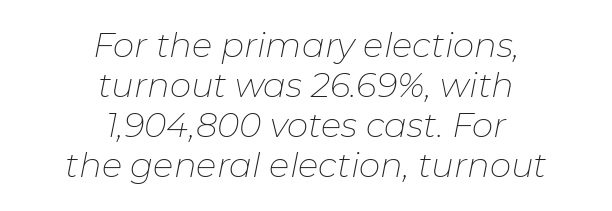
Q: Is the text bold? A: No.
Q: Is the text italic (slanted)? A: Yes, it leans right by about 11 degrees.
Q: Is the text underlined? A: No.
Q: How is the paragraph aligned? A: Centered.
Q: Is the spacing between letters normal or unusually wide? A: Normal.
Q: Width (condensed, normal, or wide)? A: Normal.
Q: Stroke contrast? A: Low.
Q: x-height? A: Medium.
Q: Monospaced? A: No.
